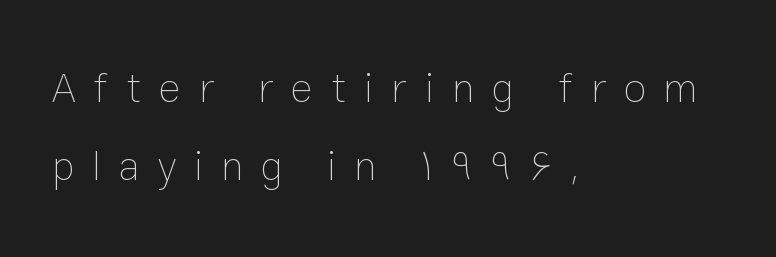
{"italic": "no", "bold": "no", "weight": "thin", "width": "normal", "stroke_contrast": "low", "x_height": "medium", "monospaced": "no", "underline": "no", "align": "left", "line_spacing_ratio": 1.85, "letter_spacing": "wide", "letter_spacing_em": 0.42, "glyph_px": 42}
